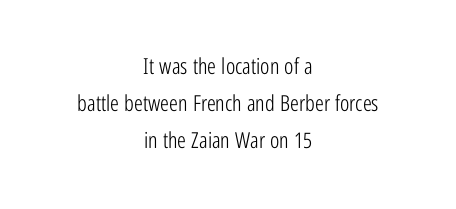
Is the letter spacing exaggerated? No — it looks like the ordinary default. Glance below the letters and you will spot only blank space. It's the straight-up-and-down kind of type. Honestly, the row spacing looks completely unremarkable. Each line is balanced around a shared central axis. Counters stay open thanks to moderate or lighter strokes.
